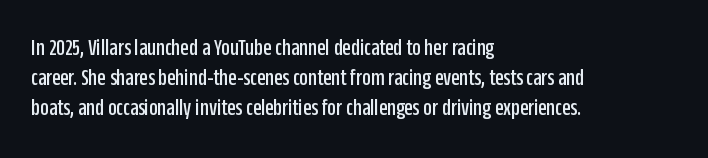
{"italic": "no", "underline": "no", "align": "left", "line_spacing": "normal", "line_spacing_ratio": 1.26, "letter_spacing": "normal", "letter_spacing_em": 0.0, "glyph_px": 24}
